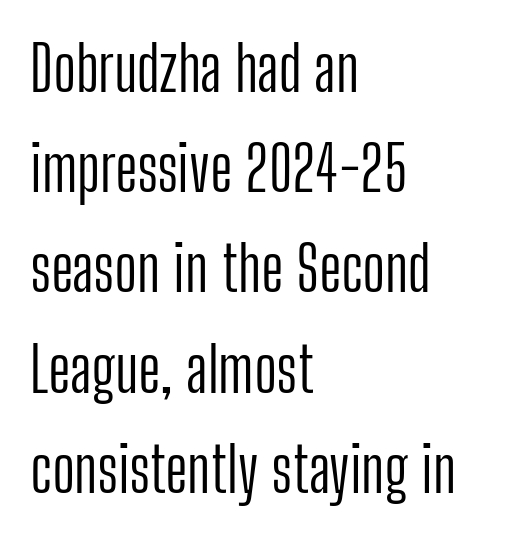
Q: Is the text bold? A: No.
Q: Is the text italic (slanted)? A: No, it is upright.
Q: Is the typeface a serif or a sans-serif typeface? A: Sans-serif.
Q: Is the text underlined? A: No.
Q: How is the paragraph aligned? A: Left-aligned.
Q: Is the spacing between letters normal or unusually wide? A: Normal.
Q: Is the spacing between lines tight, normal or loose? A: Normal.
Q: Width (condensed, normal, or wide)? A: Condensed.
Q: Stroke contrast? A: Low.
Q: x-height? A: Medium.
Q: Monospaced? A: No.
